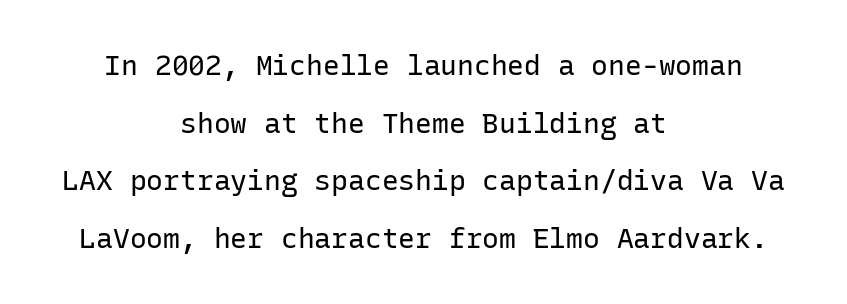
Q: Is the text bold? A: No.
Q: Is the text italic (slanted)? A: No, it is upright.
Q: Is the typeface a serif or a sans-serif typeface? A: Sans-serif.
Q: Is the text underlined? A: No.
Q: How is the paragraph aligned? A: Centered.
Q: Is the spacing between letters normal or unusually wide? A: Normal.
Q: Is the spacing between lines tight, normal or loose? A: Loose.
Q: Width (condensed, normal, or wide)? A: Normal.
Q: Stroke contrast? A: Low.
Q: x-height? A: Medium.
Q: Monospaced? A: Yes.
